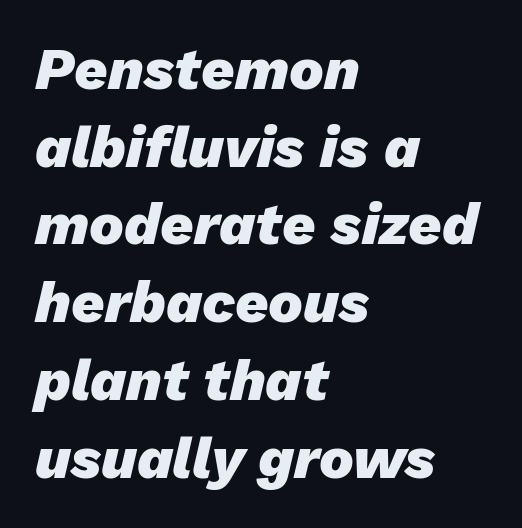
{"italic": "yes", "lean": "right", "slant_degrees": 13, "bold": "yes", "weight": "heavy", "width": "normal", "stroke_contrast": "low", "x_height": "medium", "monospaced": "no", "underline": "no", "align": "left", "line_spacing": "normal", "line_spacing_ratio": 1.34, "letter_spacing": "normal", "letter_spacing_em": 0.0, "glyph_px": 58}
